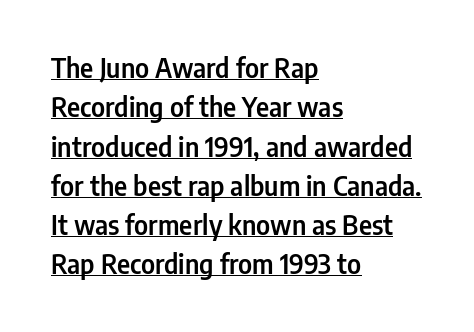
Italic? Not at all — the glyphs are vertical. The typesetter chose a ragged-right arrangement here. The passage shown stacks its lines at a standard gap. Has an underline been added? It has. Letter spacing: default.
